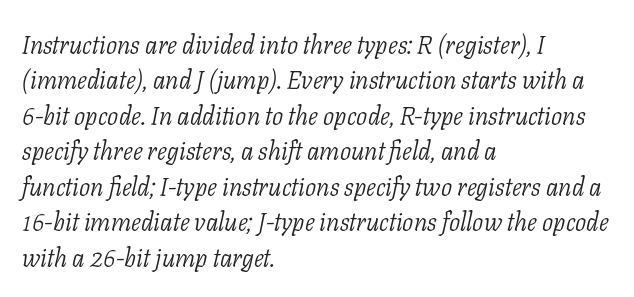
The image shows 25 px text type, italic (leaning right); set left-aligned, normal line spacing (1.42x), normal letter spacing, not underlined.
